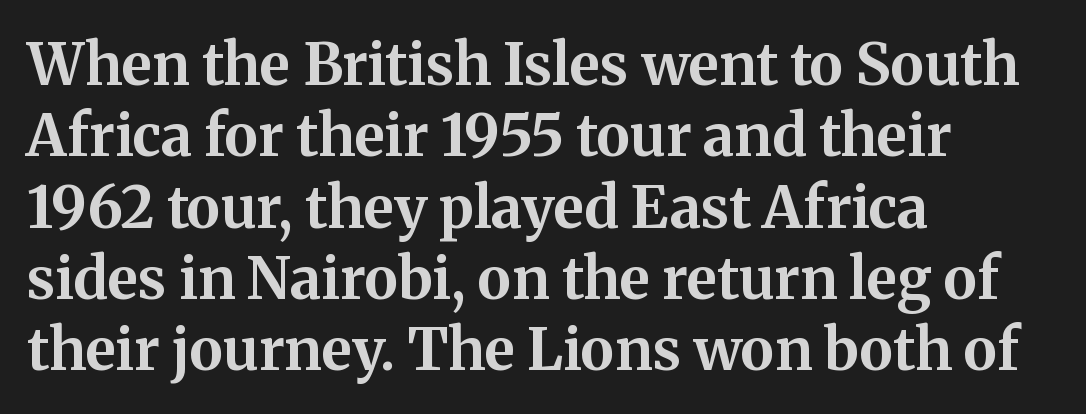
The face used here is rendered with its standard letterfit. No word sits above an underline. The passage is arranged the way most books set body copy — flush left. This sample has the flowing, uneven cadence of proportional lettering.
